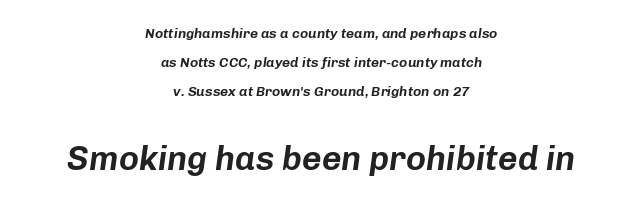
The image shows 34 px text type, italic (leaning right); set centered, loose line spacing (2.07x), normal letter spacing, not underlined; the second (bottom) block is 2.43x larger; low stroke contrast and a medium x-height.
